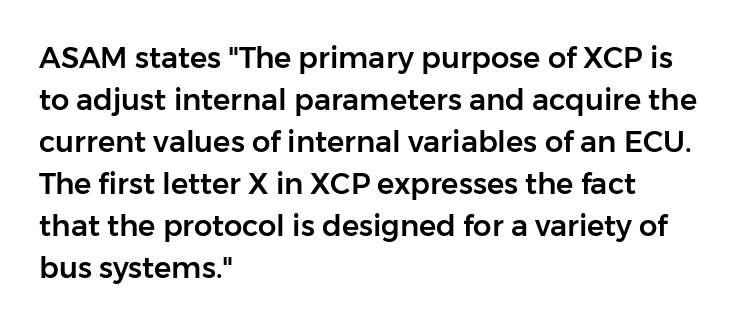
The image shows 29 px sans-serif type, upright; set left-aligned, normal line spacing (1.45x), normal letter spacing, not underlined; low stroke contrast and a medium x-height.
